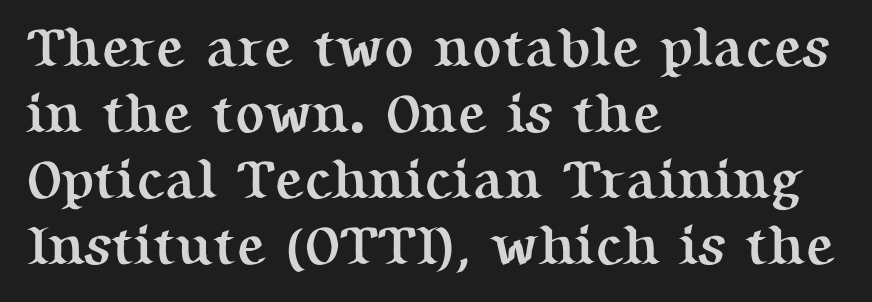
The image shows 55 px semibold serif type, upright; set left-aligned, line spacing 1.2x, normal letter spacing, not underlined; medium stroke contrast and a medium x-height.
